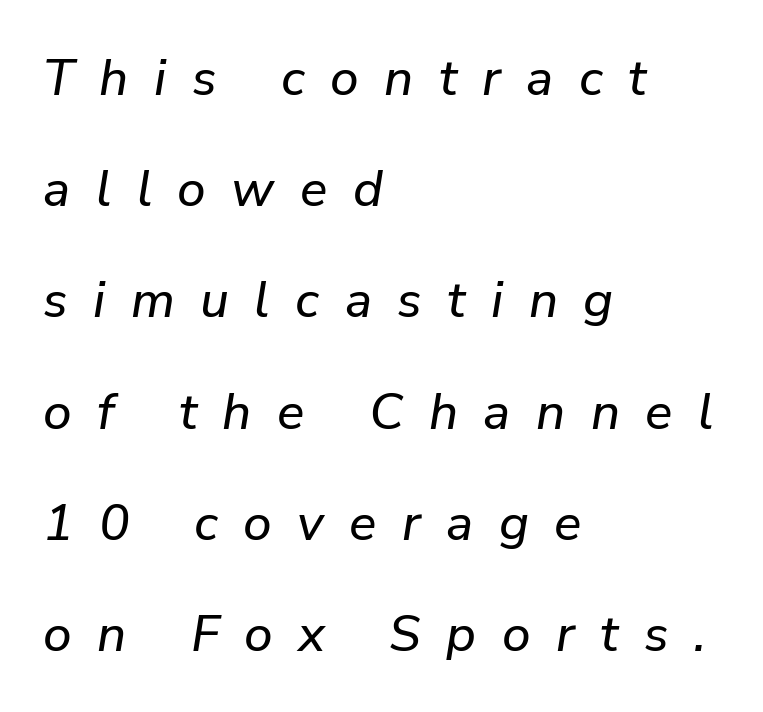
Q: Is the text italic (slanted)? A: Yes, it leans right by about 9 degrees.
Q: Is the text underlined? A: No.
Q: How is the paragraph aligned? A: Left-aligned.
Q: Is the spacing between letters normal or unusually wide? A: Unusually wide.
Q: Is the spacing between lines tight, normal or loose? A: Loose.
Q: Width (condensed, normal, or wide)? A: Normal.
Q: Stroke contrast? A: Low.
Q: x-height? A: Medium.
Q: Monospaced? A: No.
